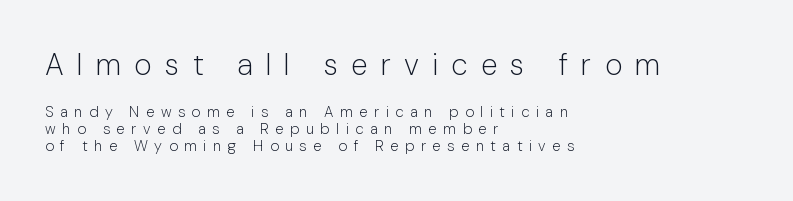
Size hierarchy here favors the leading block over the trailing one. The tracking reads as deliberately expanded to a designer's eye. The passage shown stacks its lines with hardly any gap. The letters stand straight up with perfectly vertical stems. The passage shown is typed in a proportional face where columns would drift.
